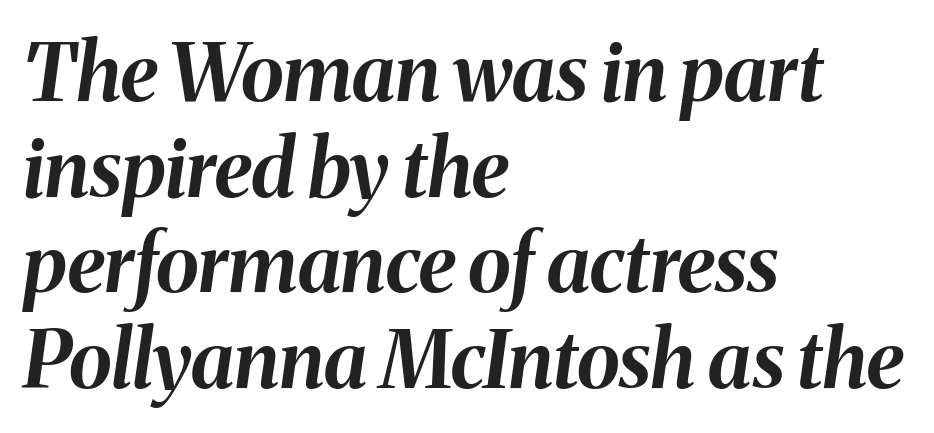
Q: Is the text bold? A: Yes.
Q: Is the text italic (slanted)? A: Yes, it leans right by about 8 degrees.
Q: Is the text underlined? A: No.
Q: How is the paragraph aligned? A: Left-aligned.
Q: Is the spacing between letters normal or unusually wide? A: Normal.
Q: Width (condensed, normal, or wide)? A: Normal.
Q: Stroke contrast? A: Medium.
Q: x-height? A: Medium.
Q: Monospaced? A: No.
